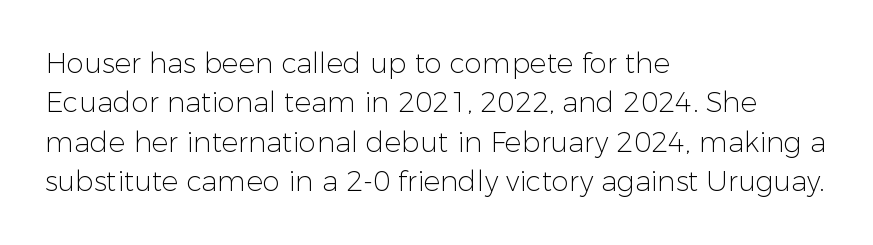
The image shows 28 px light sans-serif type, upright; set left-aligned, normal line spacing (1.41x), normal letter spacing, not underlined; low stroke contrast and a medium x-height.
